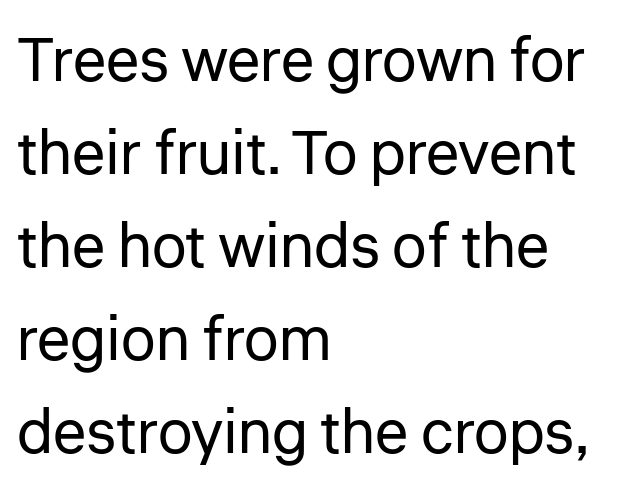
{"serif": "no", "italic": "no", "bold": "no", "weight": "regular", "width": "normal", "stroke_contrast": "low", "x_height": "medium", "monospaced": "no", "underline": "no", "align": "left", "line_spacing": "normal", "line_spacing_ratio": 1.5, "letter_spacing": "normal", "letter_spacing_em": 0.0, "glyph_px": 62}
